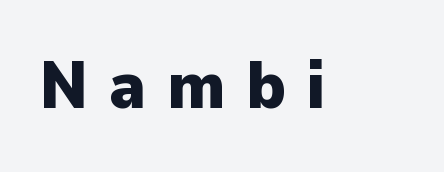
Note the varied advance widths — an 'i' is clearly narrower than an 'm'. Honestly, there is no underline to notice here at all. Students, this is bold: see how much ink each stroke carries. The face used here is a sans, in the tradition of grotesques and geometrics.
